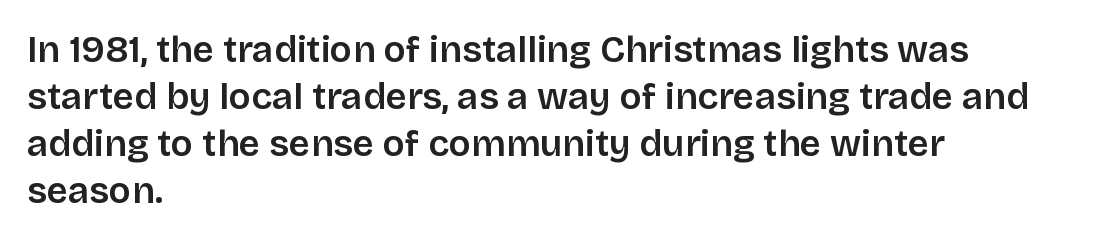
{"serif": "no", "italic": "no", "width": "normal", "stroke_contrast": "low", "x_height": "large", "monospaced": "no", "underline": "no", "align": "left", "line_spacing": "normal", "line_spacing_ratio": 1.27, "letter_spacing": "normal", "letter_spacing_em": 0.0, "glyph_px": 37}
